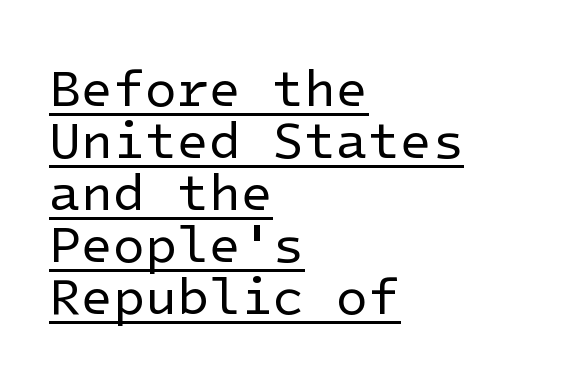
{"serif": "no", "italic": "no", "bold": "no", "weight": "regular", "width": "normal", "stroke_contrast": "low", "x_height": "medium", "underline": "yes", "align": "left", "line_spacing": "tight", "line_spacing_ratio": 1.0, "letter_spacing": "normal", "letter_spacing_em": 0.0, "glyph_px": 52}
